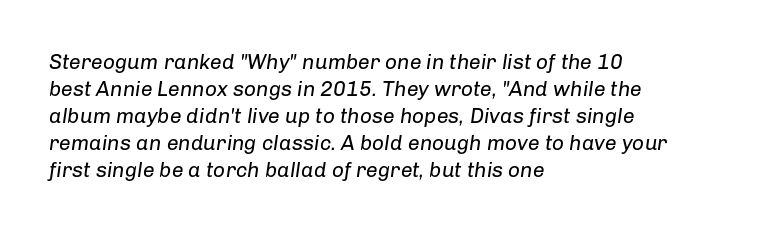
Q: Is the text bold? A: No.
Q: Is the text italic (slanted)? A: Yes, it leans right by about 8 degrees.
Q: Is the text underlined? A: No.
Q: How is the paragraph aligned? A: Left-aligned.
Q: Is the spacing between letters normal or unusually wide? A: Normal.
Q: Is the spacing between lines tight, normal or loose? A: Normal.
